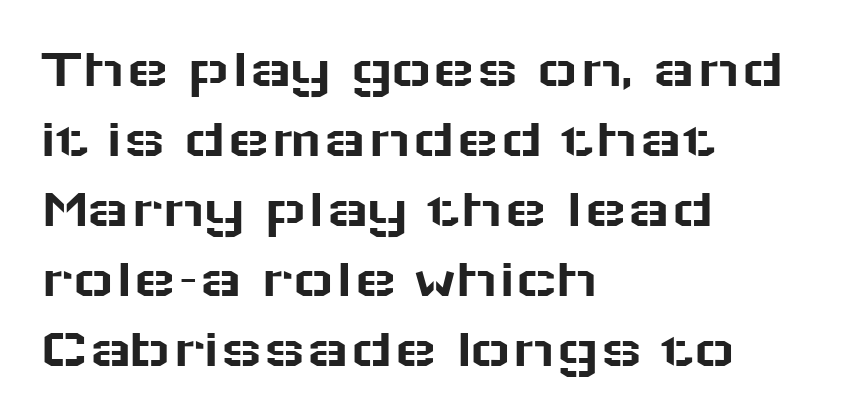
{"serif": "no", "italic": "no", "width": "wide", "stroke_contrast": "low", "x_height": "medium", "monospaced": "no", "underline": "no", "align": "left", "line_spacing_ratio": 1.23, "letter_spacing": "normal", "letter_spacing_em": 0.0, "glyph_px": 57}
